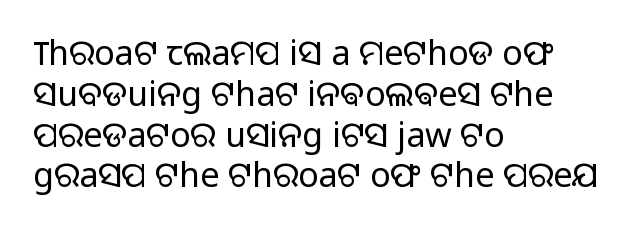
Italic? Not at all — the glyphs are vertical. Caption: face not bold, strokes unweighted. This sample is left-justified, so line endings fall wherever the words run out. Note the varied advance widths — an 'i' is clearly narrower than an 'm'. This rendering employs a face without finishing strokes, i.e., a sans-serif.
